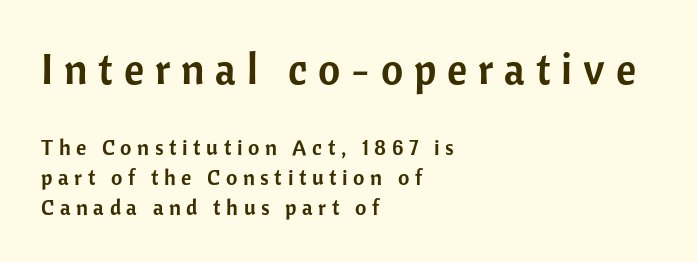
Regarding leading, the lines here are spaced in the standard way. Tracking here is generous; glyphs stand well apart from one another. Here the designer chose a conventional face with non-uniform glyph widths. Note: larger setting up top, smaller setting below. Every stem runs plumb, perpendicular to the baseline. Short and long lines alike share a common starting point at left.
